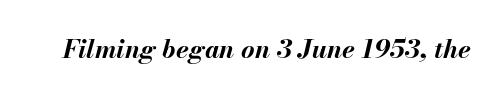
Q: Is the text bold? A: Yes.
Q: Is the text italic (slanted)? A: Yes, it leans right by about 13 degrees.
Q: Is the text underlined? A: No.
Q: Is the spacing between letters normal or unusually wide? A: Normal.
